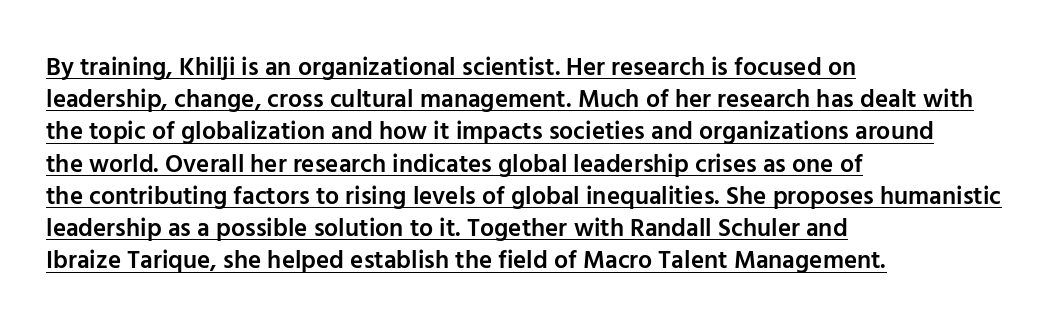
Notice how a bar underscores the lettering throughout. A semibold gives these letters moderate extra thickness, short of bold. Evenly set lines give the paragraph a standard silhouette. Short and long lines alike share a common starting point at left. Words appear dense and cohesive because spacing is normal. The lettering holds an erect, upright posture throughout.
